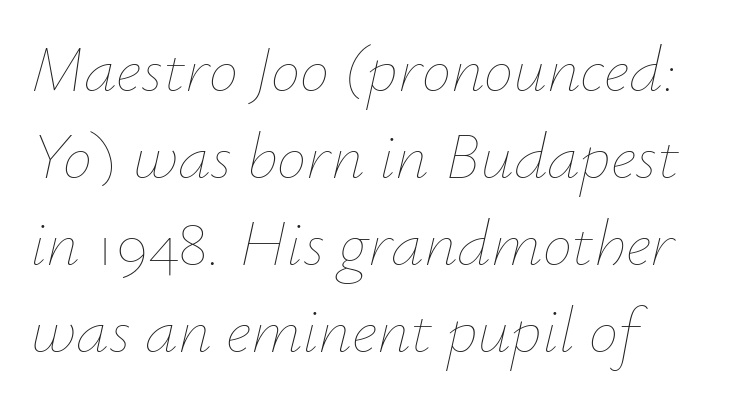
{"italic": "yes", "lean": "right", "slant_degrees": 12, "bold": "no", "weight": "thin", "width": "normal", "stroke_contrast": "low", "x_height": "small", "monospaced": "no", "underline": "no", "align": "left", "line_spacing": "normal", "line_spacing_ratio": 1.32, "letter_spacing": "normal", "letter_spacing_em": 0.0, "glyph_px": 66}
